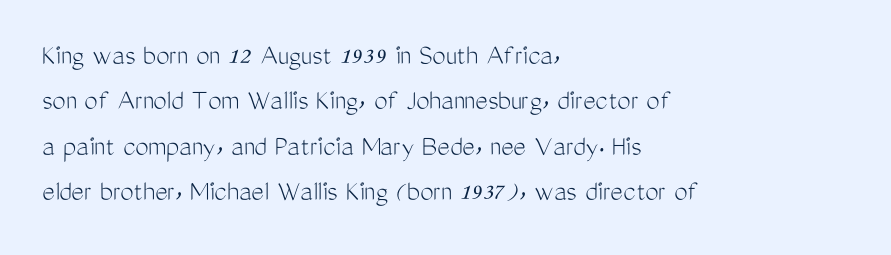
{"serif": "no", "italic": "no", "bold": "no", "weight": "light", "width": "condensed", "stroke_contrast": "medium", "x_height": "medium", "monospaced": "no", "underline": "no", "align": "left", "line_spacing": "normal", "line_spacing_ratio": 1.51, "letter_spacing": "normal", "letter_spacing_em": 0.0, "glyph_px": 30}
